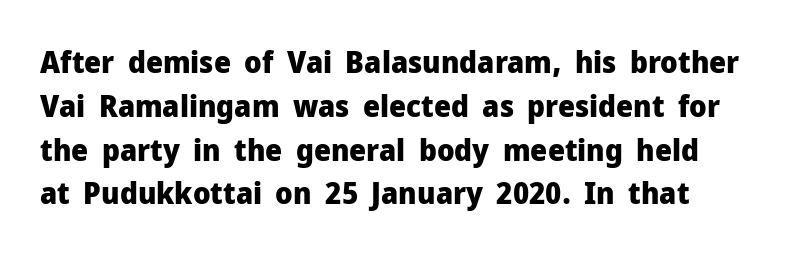
The image shows 30 px heavy sans-serif type, upright; set left-aligned, normal line spacing (1.46x), normal letter spacing, not underlined; low stroke contrast and a medium x-height.
